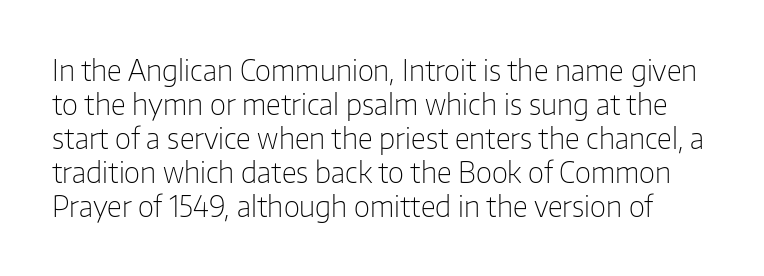
The image shows 28 px light sans-serif type, upright; set line spacing 1.21x, normal letter spacing, not underlined; low stroke contrast and a medium x-height.
